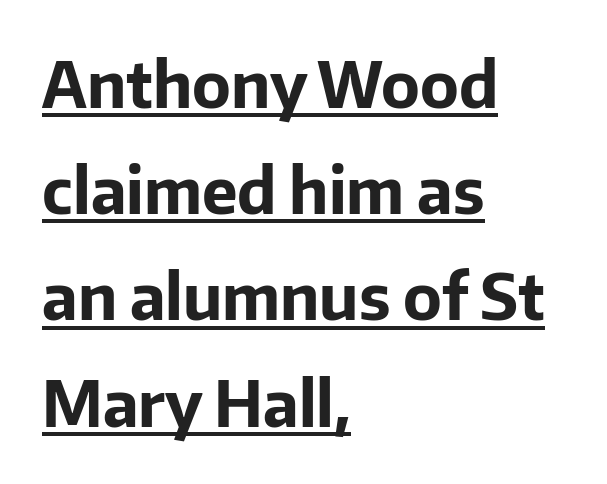
{"serif": "no", "italic": "no", "bold": "yes", "weight": "bold", "width": "normal", "stroke_contrast": "low", "x_height": "medium", "monospaced": "no", "underline": "yes", "align": "left", "line_spacing": "normal", "line_spacing_ratio": 1.66, "letter_spacing": "normal", "letter_spacing_em": 0.0, "glyph_px": 64}
